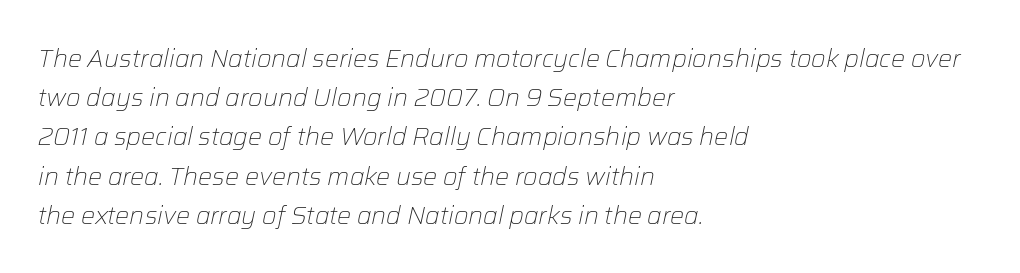
The image shows 25 px text type, italic (leaning right); set left-aligned, normal line spacing (1.57x), normal letter spacing, not underlined.
